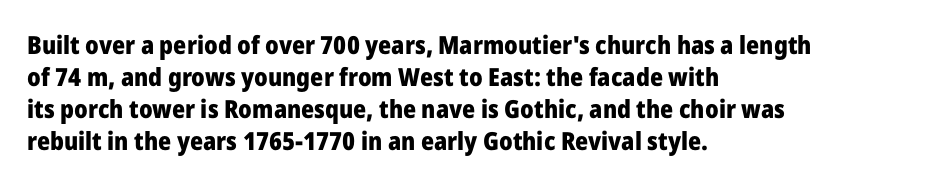
The image shows 25 px bold type, upright; set left-aligned, normal line spacing (1.28x), normal letter spacing, not underlined.
